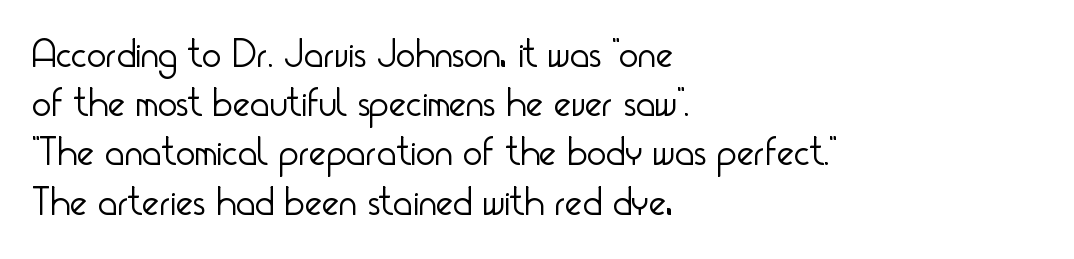
Tracking here is standard; glyphs follow each other at the usual distance. Weight: not bold — regular or lighter. Honestly, there is no underline to notice here at all. This rendering uses left alignment, leaving the right contour irregular. The letters stand straight up with perfectly vertical stems. What kind of face is this? One without serifs — a sans.
